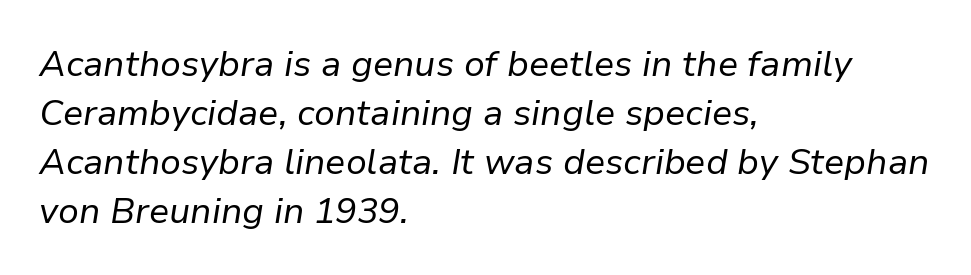
Q: Is the text bold? A: No.
Q: Is the text italic (slanted)? A: Yes, it leans right by about 9 degrees.
Q: Is the text underlined? A: No.
Q: How is the paragraph aligned? A: Left-aligned.
Q: Is the spacing between letters normal or unusually wide? A: Normal.
Q: Is the spacing between lines tight, normal or loose? A: Normal.
Q: Width (condensed, normal, or wide)? A: Normal.
Q: Stroke contrast? A: Low.
Q: x-height? A: Medium.
Q: Monospaced? A: No.
